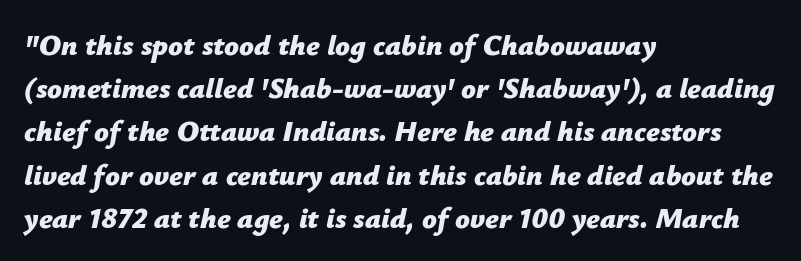
The rendering uses a bold face; every stroke is thick and dark. The setting favours the left margin, as ordinary paragraphs usually do. Baseline-to-baseline distance is the conventional proportion of letter height. Does extra space separate the letters? No, they use regular spacing.
